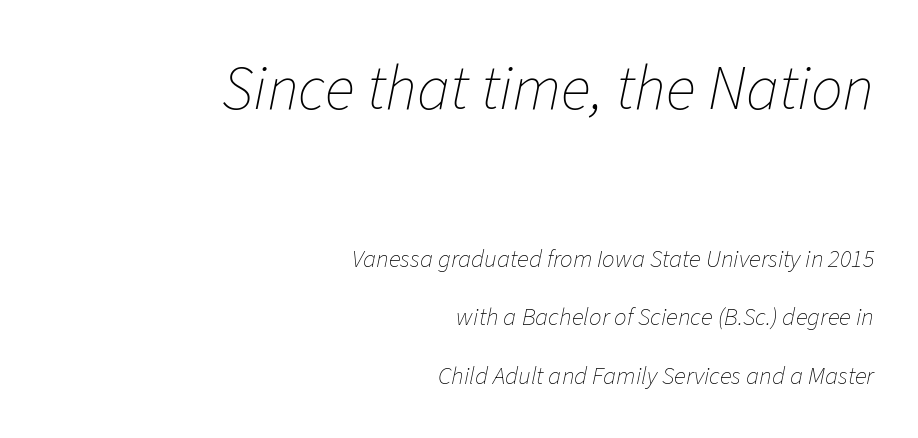
The image shows 63 px thin type, italic (leaning right); set right-aligned, loose line spacing (2.33x), normal letter spacing, not underlined; the first (top) block is 2.52x larger; low stroke contrast and a medium x-height.
